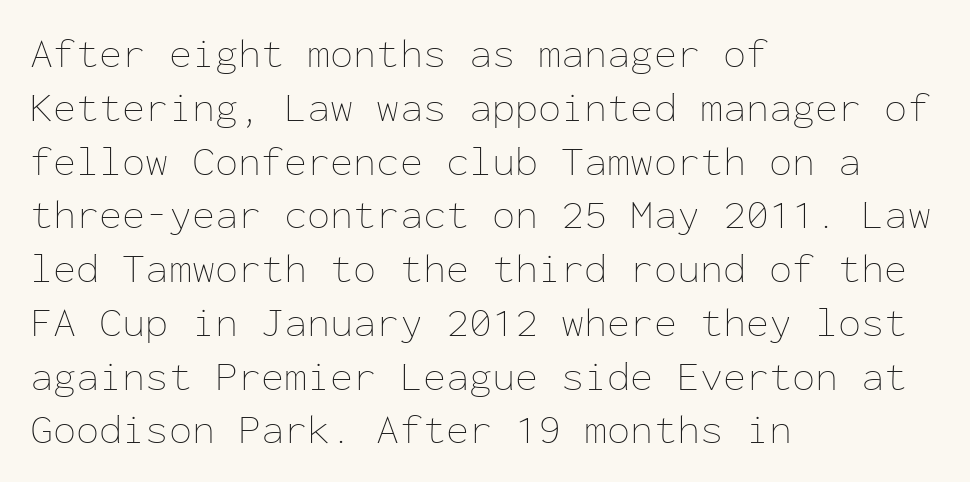
{"italic": "no", "bold": "no", "weight": "thin", "width": "normal", "stroke_contrast": "low", "x_height": "medium", "monospaced": "yes", "underline": "no", "align": "left", "line_spacing": "normal", "line_spacing_ratio": 1.28, "letter_spacing": "normal", "letter_spacing_em": 0.0, "glyph_px": 42}
